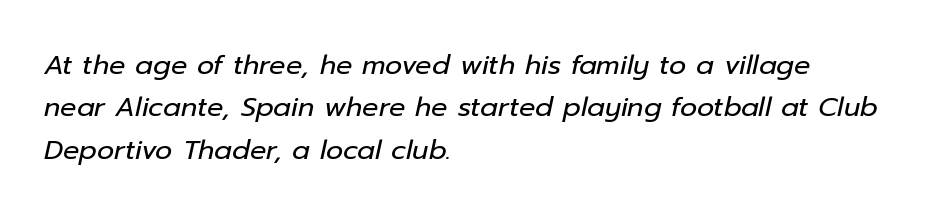
This sample uses an oblique cut, with every glyph tilted off the vertical. Honestly, the letter spacing is just normal — you wouldn't notice it. Leading matches the norm, producing a regular column. Lines of text with bare space underneath.
